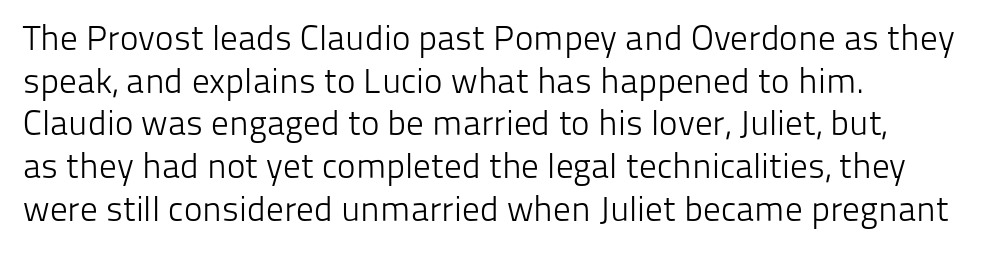
The image shows 35 px light sans-serif type, upright; set left-aligned, line spacing 1.22x, normal letter spacing, not underlined; low stroke contrast and a medium x-height.
